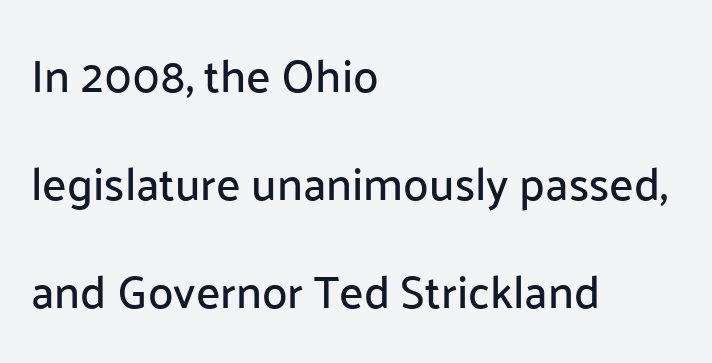
{"serif": "no", "italic": "no", "width": "normal", "stroke_contrast": "low", "x_height": "medium", "monospaced": "no", "underline": "no", "align": "left", "line_spacing": "loose", "line_spacing_ratio": 2.35, "letter_spacing": "normal", "letter_spacing_em": 0.0, "glyph_px": 46}
